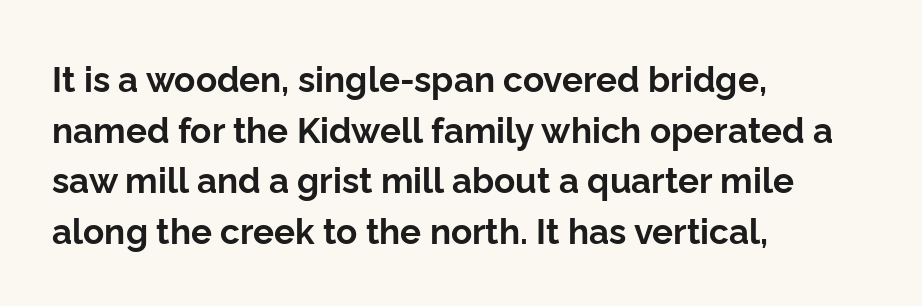
Between one letter and the next there's only the usual sliver of space. A roman cut, with each character standing at attention. The zone under the glyphs is completely vacant. Does the weight exceed regular? Yes, all the way to bold. Layout note: lines flush left. Each letter's strokes conclude bluntly, with no projecting serifs.
